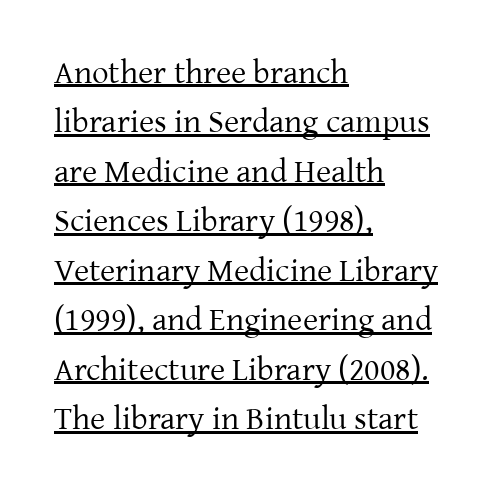
The image shows 33 px regular-weight serif type, upright; set left-aligned, normal line spacing (1.5x), normal letter spacing, underlined; low stroke contrast and a medium x-height.
